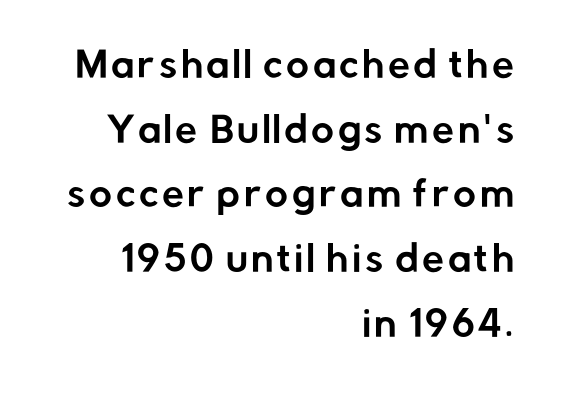
The passage shown is typed in a proportional face where columns would drift. The rag falls on the left side of this text block. This is roman type, the default non-slanted kind. Just letters on the line, the space beneath them empty. Classification — sans serif.
